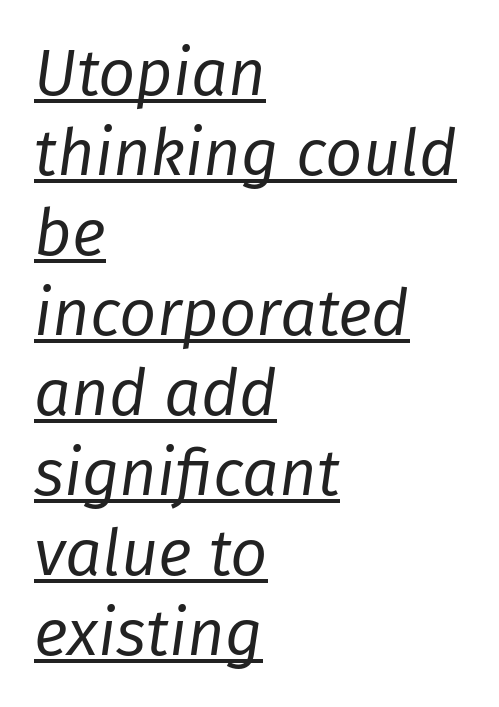
Q: Is the text bold? A: No.
Q: Is the text italic (slanted)? A: Yes, it leans right by about 8 degrees.
Q: Is the text underlined? A: Yes.
Q: How is the paragraph aligned? A: Left-aligned.
Q: Is the spacing between letters normal or unusually wide? A: Normal.
Q: Width (condensed, normal, or wide)? A: Normal.
Q: Stroke contrast? A: Low.
Q: x-height? A: Medium.
Q: Monospaced? A: No.
